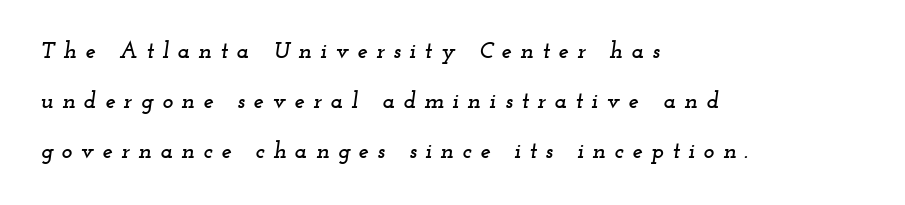
How are the letters spaced? Widely, with obvious added tracking. The rendering applies a slant to the glyphs. Caption: multi-line text, flush left, ragged right. Rule under the text: the space is simply empty. Whoever set this chose breathing room over compactness in the vertical rhythm.
